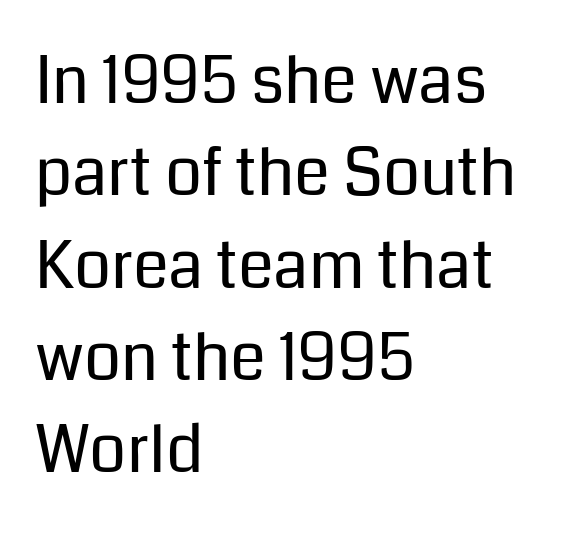
Proportional: the letters do not fall into vertical columns. Italic? Not at all — the glyphs are vertical. Compared with typical body copy, the letter spacing here is the same. Leading matches the norm, producing a regular column.
